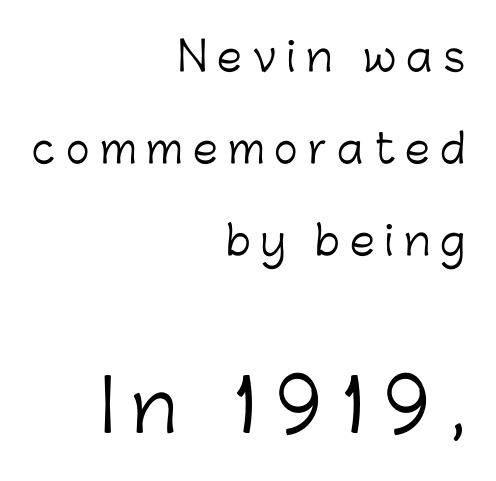
Reading top to bottom, the characters get bigger at the block break. A flush-right, rag-left setting is used for this passage. Words float on clear page, feet unadorned. Stem width sits at or under what a default text font uses. The rendering uses a large line-height, opening up the rows.
